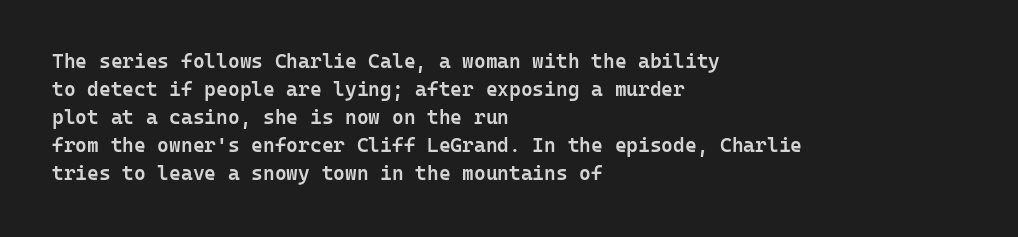
Designer's note — italics off, roman on. How are the letters spaced? Ordinarily, with no added tracking. Heft: intermediate — a semibold. Horizontal bands of white between lines are of average thickness. The typesetter chose a ragged-right arrangement here. Beneath every word, the page is bare.
